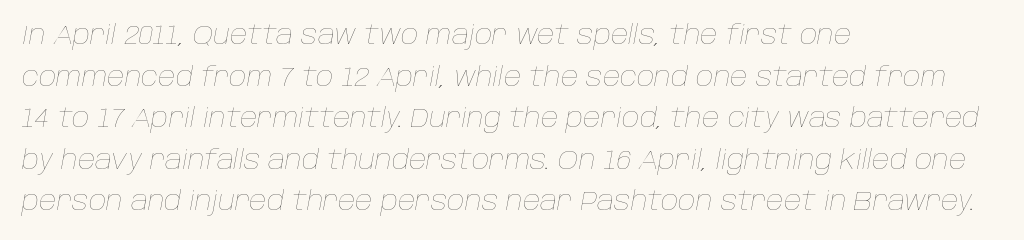
The image shows 27 px text type, italic (leaning right); set left-aligned, normal line spacing (1.54x), normal letter spacing, not underlined.
